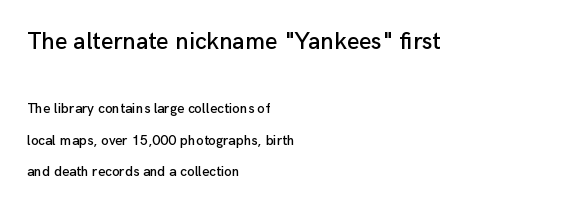
The image shows 24 px text type, upright; set left-aligned, loose line spacing (2.25x), normal letter spacing, not underlined; the first (top) block is 1.71x larger.
